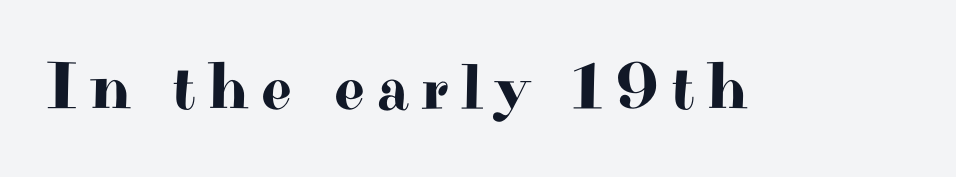
The image shows 67 px wide serif type, upright; set not underlined; high stroke contrast and a small x-height.
